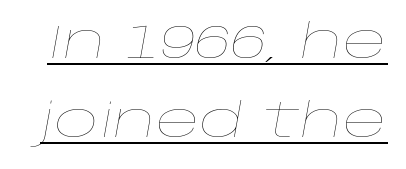
Q: Is the text bold? A: No.
Q: Is the text italic (slanted)? A: Yes, it leans right by about 10 degrees.
Q: Is the text underlined? A: Yes.
Q: Is the spacing between letters normal or unusually wide? A: Normal.
Q: Is the spacing between lines tight, normal or loose? A: Normal.
Q: Width (condensed, normal, or wide)? A: Wide.
Q: Stroke contrast? A: Low.
Q: x-height? A: Large.
Q: Monospaced? A: No.
